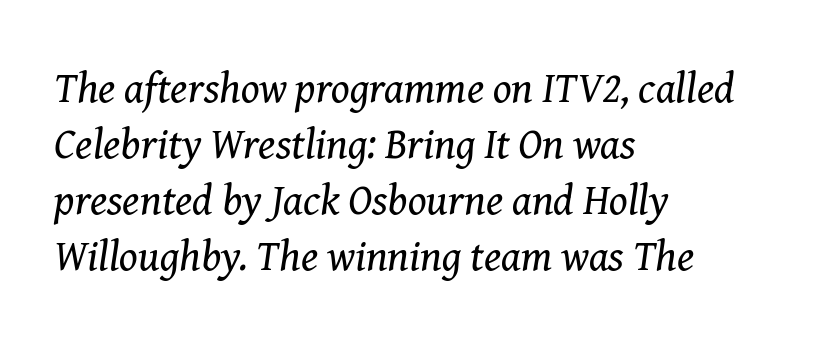
The rendering shows small feet on the letterforms — a serif design. Nothing heavy about these letters — not bold at all. Characters follow at the spacing the type designer built in. Here the designer chose a conventional face with non-uniform glyph widths. Notice how descenders clear the ascenders below comfortably — that's standard leading.
